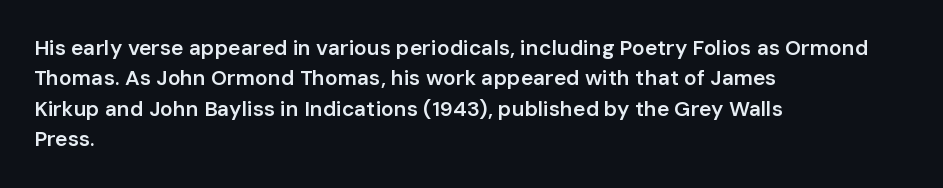
The image shows 21 px text type, upright; set left-aligned, normal line spacing (1.45x), normal letter spacing, not underlined.
